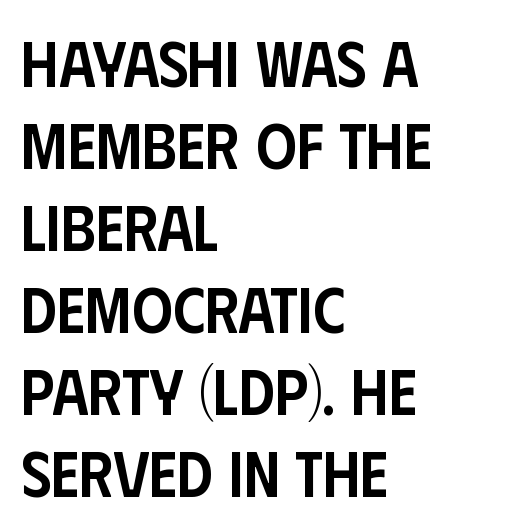
The image shows 64 px semibold, condensed sans-serif type, upright; set left-aligned, normal line spacing (1.28x), normal letter spacing, not underlined; low stroke contrast and a large x-height.
